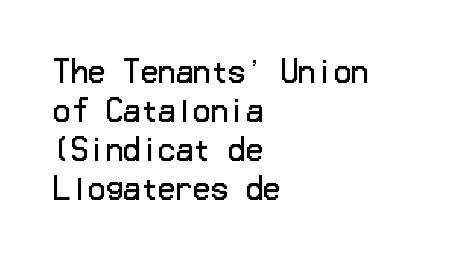
{"serif": "no", "italic": "no", "bold": "no", "weight": "regular", "width": "normal", "stroke_contrast": "low", "x_height": "medium", "underline": "no", "align": "left", "line_spacing": "normal", "line_spacing_ratio": 1.35, "letter_spacing": "normal", "letter_spacing_em": 0.0, "glyph_px": 29}
